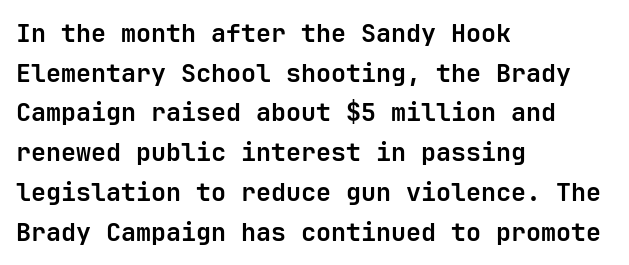
The words here are not underlined. Glyph-to-glyph distance matches everyday printed text. The rows are spaced the way most documents space them. The lettering holds an erect, upright posture throughout. Heavy-handed strokes throughout: this text is bold. Which margin do the lines hug? The left one — the right edge is uneven.
